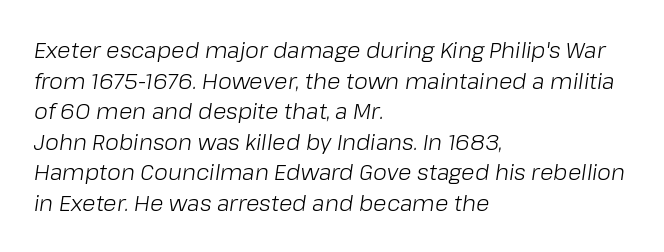
The image shows 22 px text type, italic (leaning right); set left-aligned, normal line spacing (1.39x), normal letter spacing, not underlined.
